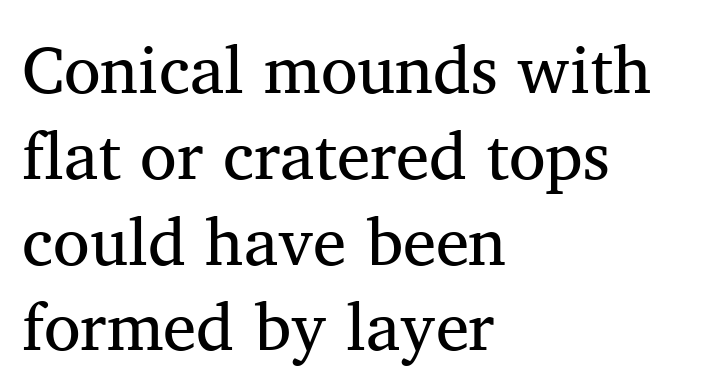
Q: Is the text bold? A: No.
Q: Is the text italic (slanted)? A: No, it is upright.
Q: Is the typeface a serif or a sans-serif typeface? A: Serif.
Q: Is the text underlined? A: No.
Q: How is the paragraph aligned? A: Left-aligned.
Q: Is the spacing between letters normal or unusually wide? A: Normal.
Q: Is the spacing between lines tight, normal or loose? A: Normal.
Q: Width (condensed, normal, or wide)? A: Normal.
Q: Stroke contrast? A: Medium.
Q: x-height? A: Medium.
Q: Monospaced? A: No.
